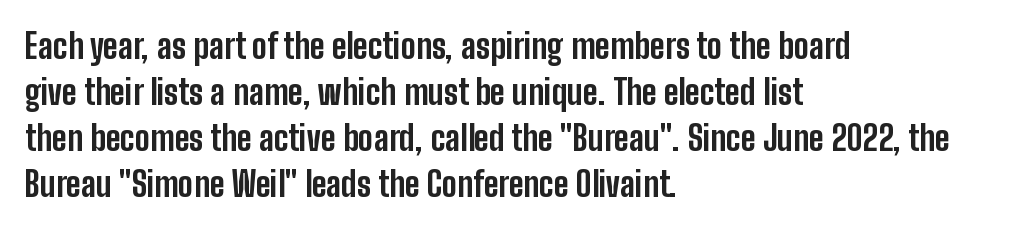
A typesetter would mark this as roman, not italic. This rendering features lettering with no underline. Regarding leading, the lines here are spaced in the standard way. Check where the strokes stop: nothing finishes them off — pure sans.
